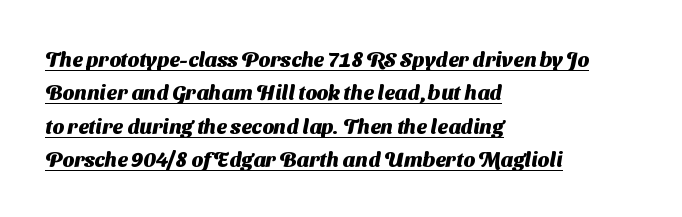
Q: Is the text bold? A: Yes.
Q: Is the text underlined? A: Yes.
Q: How is the paragraph aligned? A: Left-aligned.
Q: Is the spacing between letters normal or unusually wide? A: Normal.
Q: Is the spacing between lines tight, normal or loose? A: Normal.
